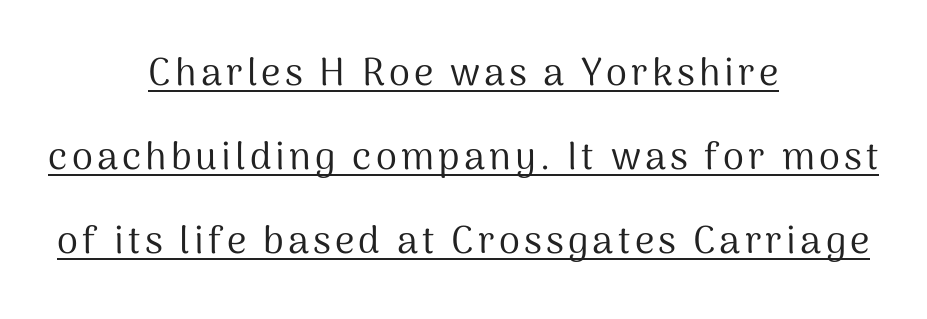
A baseline rule has been typeset under these characters. Notice the wide empty band between every row — that's loose leading. Unlike a traditional serif, this face leaves its strokes unadorned. This sample is center-justified, so both line endings float freely.
